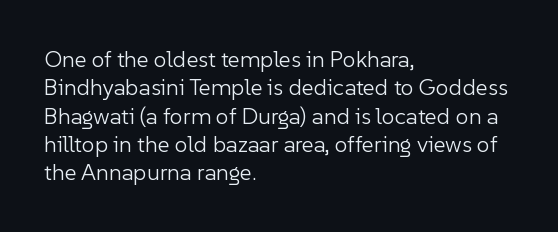
Nobody touched the tracking dial on this one. Visually the block forms a straight wall on the left and a jagged coastline on the right. Posture: upright roman. Beneath every word, the page is bare.
